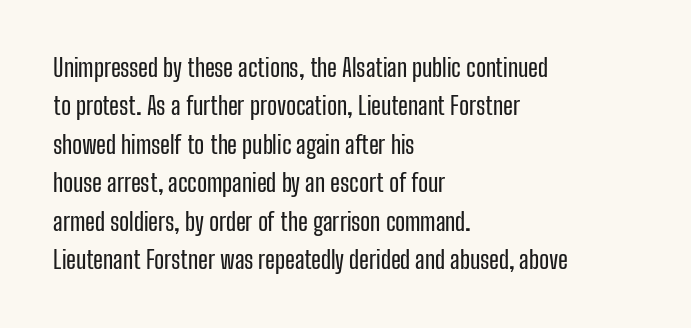
The image shows 24 px text type, upright; set left-aligned, normal line spacing (1.6x), normal letter spacing, not underlined.
